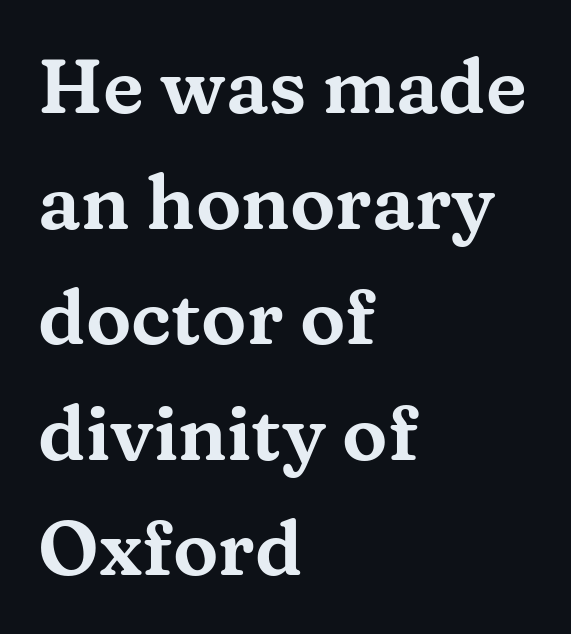
The image shows 76 px wide serif type, upright; set left-aligned, normal line spacing (1.52x), normal letter spacing, not underlined; medium stroke contrast and a medium x-height.
